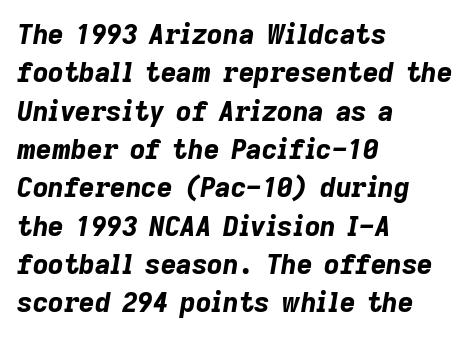
{"italic": "yes", "lean": "right", "slant_degrees": 9, "bold": "yes", "underline": "no", "align": "left", "line_spacing": "normal", "line_spacing_ratio": 1.42, "letter_spacing": "normal", "letter_spacing_em": 0.0, "glyph_px": 27}
